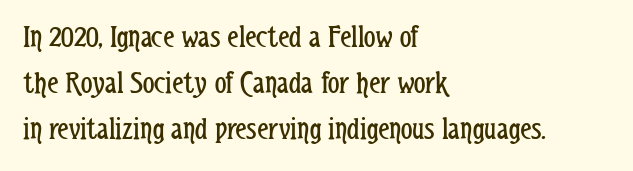
Characters remain perfectly vertical along every line. Normally led — the rows are evenly, conventionally spaced. Spacing between characters is what you'd get straight out of the box. Stems here are at most as thick as an everyday book face.
